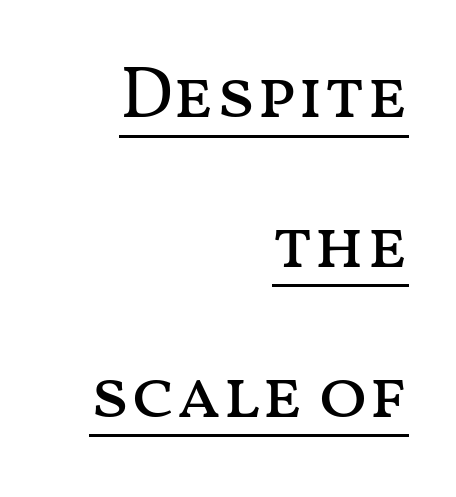
The image shows 72 px regular-weight, wide type, upright; set right-aligned, loose line spacing (2.08x), normal letter spacing, underlined; medium stroke contrast and a medium x-height.
